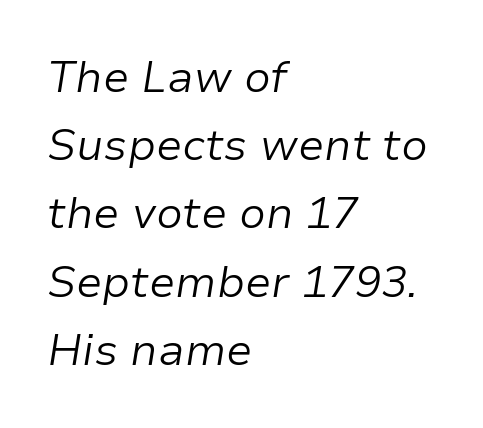
{"italic": "yes", "lean": "right", "slant_degrees": 9, "bold": "no", "weight": "light", "width": "normal", "stroke_contrast": "low", "x_height": "medium", "monospaced": "no", "underline": "no", "align": "left", "line_spacing": "normal", "line_spacing_ratio": 1.55, "letter_spacing": "normal", "letter_spacing_em": 0.0, "glyph_px": 44}
